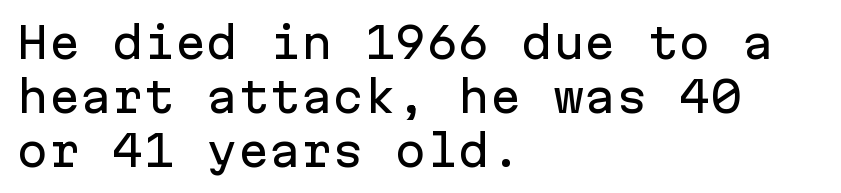
Serif or sans? Sans — the stroke terminals are bare. It's the straight-up-and-down kind of type. A clean baseline with only descenders dipping below it. Short and long lines alike share a common starting point at left. Regular leading.
